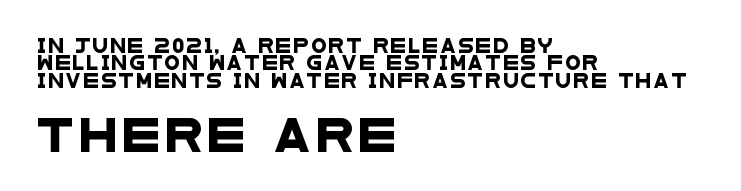
{"serif": "no", "width": "wide", "stroke_contrast": "low", "x_height": "large", "monospaced": "no", "underline": "no", "align": "left", "line_spacing_ratio": 1.24, "larger_block": "second", "size_ratio": 2.43, "glyph_px": 34}
